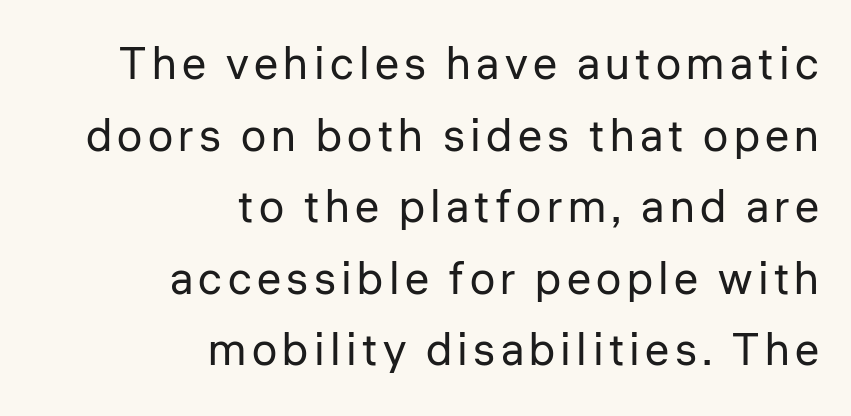
The image shows 45 px regular-weight sans-serif type, upright; set right-aligned, normal line spacing (1.59x), not underlined; low stroke contrast and a medium x-height.
